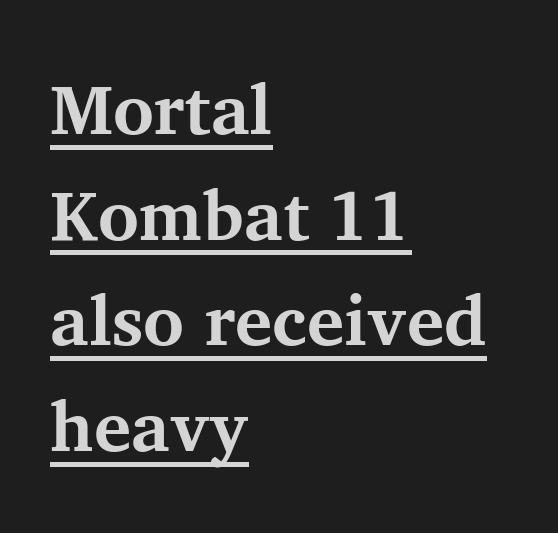
The image shows 70 px bold serif type, upright; set left-aligned, normal line spacing (1.51x), normal letter spacing, underlined; medium stroke contrast and a medium x-height.
